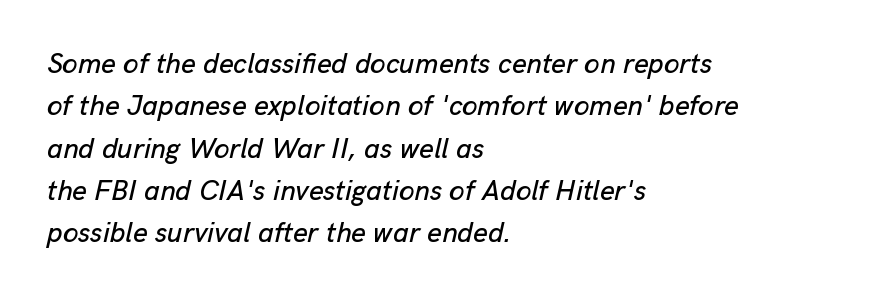
{"italic": "yes", "lean": "right", "slant_degrees": 13, "width": "normal", "stroke_contrast": "low", "x_height": "medium", "monospaced": "no", "underline": "no", "align": "left", "line_spacing": "normal", "line_spacing_ratio": 1.51, "letter_spacing": "normal", "letter_spacing_em": 0.0, "glyph_px": 28}
